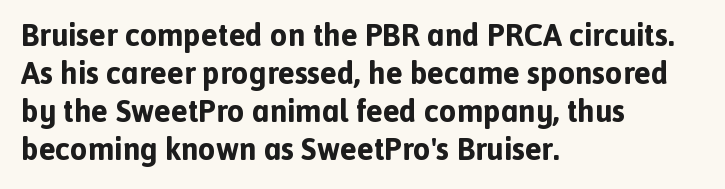
{"serif": "no", "italic": "no", "bold": "yes", "weight": "bold", "width": "normal", "x_height": "medium", "monospaced": "no", "underline": "no", "align": "left", "line_spacing_ratio": 1.23, "letter_spacing": "normal", "letter_spacing_em": 0.0, "glyph_px": 31}
